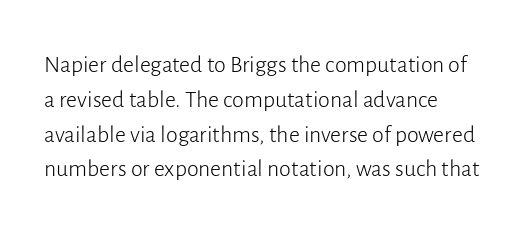
{"italic": "no", "bold": "no", "underline": "no", "line_spacing": "normal", "line_spacing_ratio": 1.45, "letter_spacing": "normal", "letter_spacing_em": 0.0, "glyph_px": 24}
